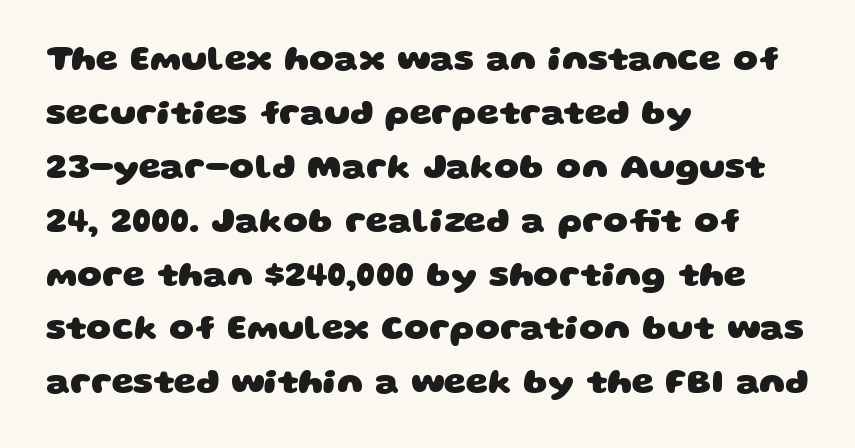
{"serif": "no", "bold": "yes", "weight": "heavy", "width": "wide", "stroke_contrast": "low", "x_height": "large", "monospaced": "no", "underline": "no", "align": "left", "line_spacing": "normal", "line_spacing_ratio": 1.54, "letter_spacing": "normal", "letter_spacing_em": 0.0, "glyph_px": 35}
